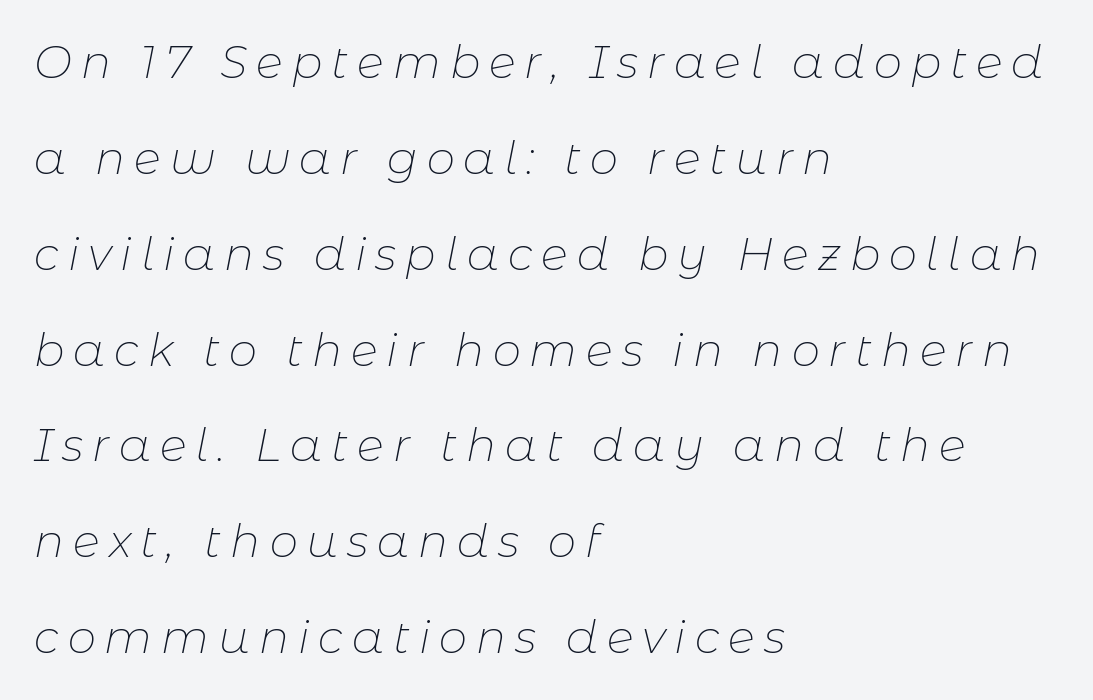
{"italic": "yes", "lean": "right", "slant_degrees": 11, "bold": "no", "weight": "thin", "width": "normal", "stroke_contrast": "low", "x_height": "medium", "monospaced": "no", "underline": "no", "align": "left", "line_spacing": "loose", "line_spacing_ratio": 2.13, "letter_spacing": "wide", "letter_spacing_em": 0.2, "glyph_px": 45}
